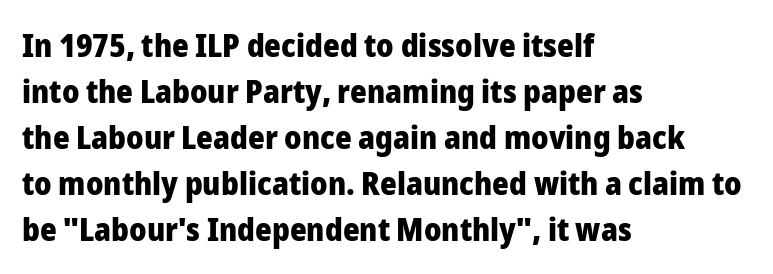
{"serif": "no", "italic": "no", "bold": "yes", "weight": "heavy", "width": "normal", "stroke_contrast": "low", "x_height": "medium", "monospaced": "no", "underline": "no", "align": "left", "line_spacing": "normal", "line_spacing_ratio": 1.44, "letter_spacing": "normal", "letter_spacing_em": 0.0, "glyph_px": 32}
